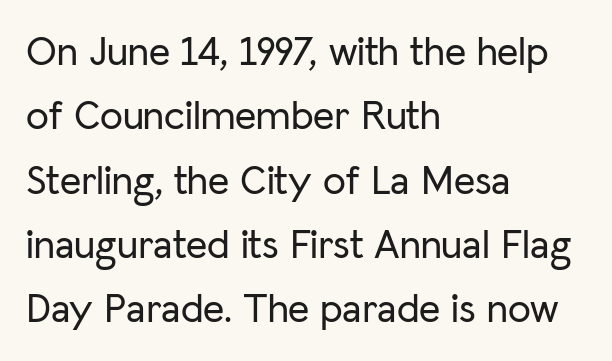
{"serif": "no", "italic": "no", "width": "normal", "stroke_contrast": "low", "x_height": "medium", "monospaced": "no", "underline": "no", "align": "left", "line_spacing": "normal", "line_spacing_ratio": 1.57, "letter_spacing": "normal", "letter_spacing_em": 0.0, "glyph_px": 41}
